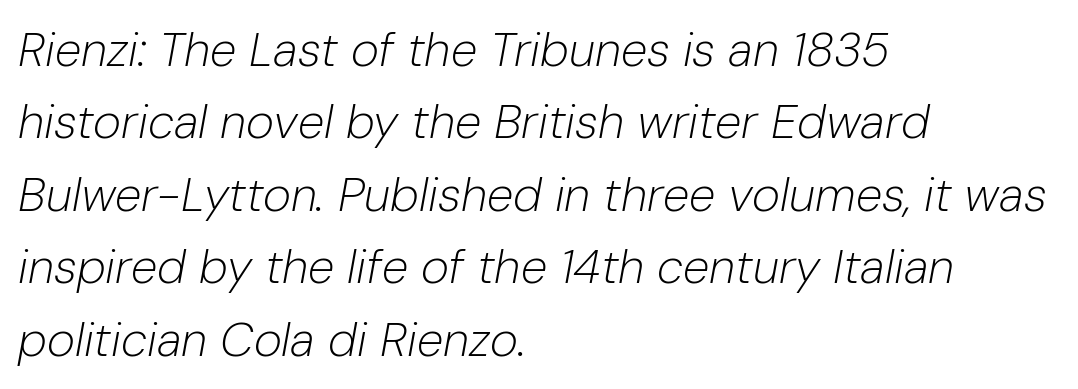
The image shows 48 px light type, italic (leaning right); set left-aligned, normal line spacing (1.51x), normal letter spacing, not underlined; low stroke contrast and a medium x-height.
